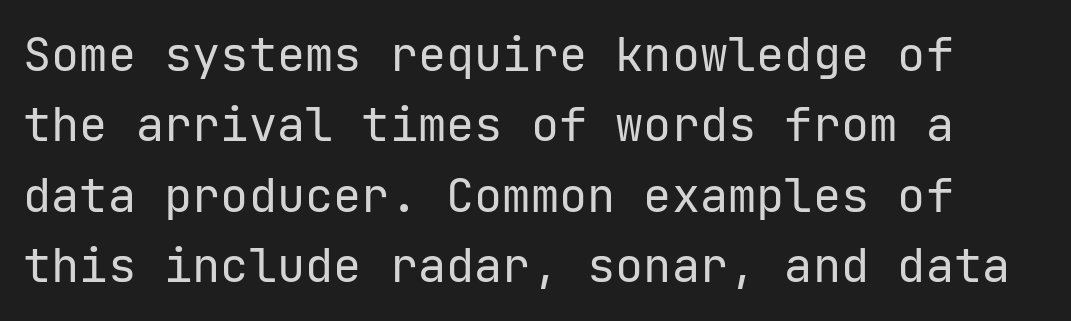
A quiet, ordinary-to-light weight characterises the typeface. Each letter's strokes conclude bluntly, with no projecting serifs. Here the glyphs are tracked normally, forming tight word shapes. Ordinary non-slanted type is in use. Baseline-to-baseline distance is the conventional proportion of letter height.
